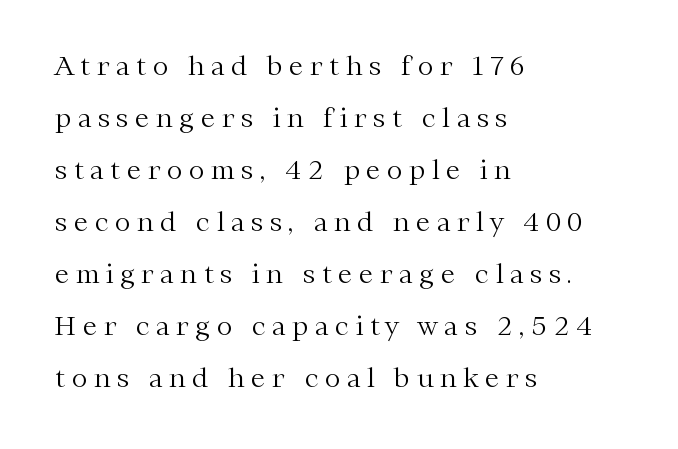
The rag falls on the right side of this text block. Regarding leading, the lines here are spaced well apart. Someone cranked the tracking dial way up on this one. This rendering features lettering with no underline. This reads as an unemphasized weight, regular at the heaviest. Notice how the stems are strictly vertical — no italics here.
